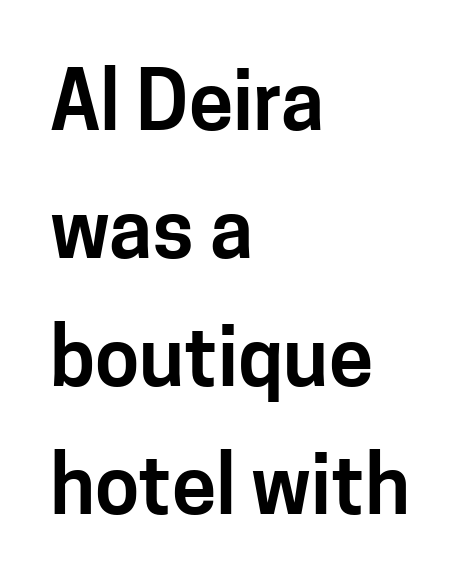
Q: Is the text italic (slanted)? A: No, it is upright.
Q: Is the typeface a serif or a sans-serif typeface? A: Sans-serif.
Q: Is the text underlined? A: No.
Q: How is the paragraph aligned? A: Left-aligned.
Q: Is the spacing between letters normal or unusually wide? A: Normal.
Q: Is the spacing between lines tight, normal or loose? A: Normal.
Q: Width (condensed, normal, or wide)? A: Normal.
Q: Stroke contrast? A: Low.
Q: x-height? A: Medium.
Q: Monospaced? A: No.
